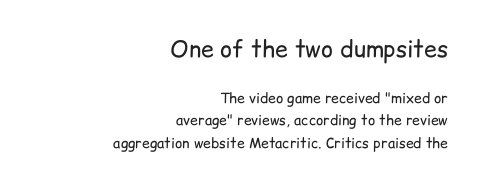
Look at the tracking — it's just the regular setting, nothing added. The foot of each line stays bare and open. The passage is arranged like a letterhead date or caption credit — flush right. Stroke thickness stays within the range of a standard reading face or lighter.
